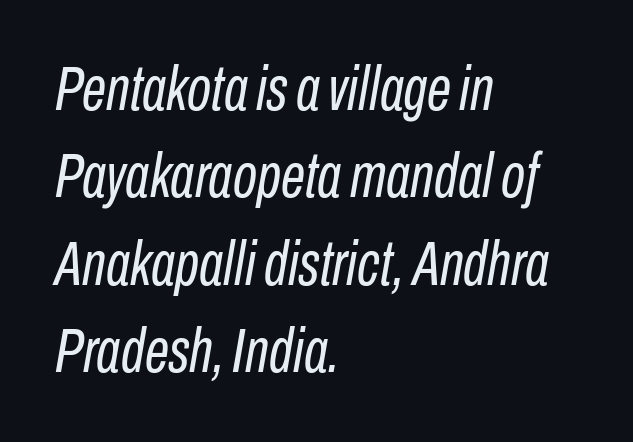
The image shows 62 px regular-weight, condensed type, italic (leaning right); set left-aligned, normal line spacing (1.41x), normal letter spacing, not underlined; low stroke contrast and a medium x-height.
